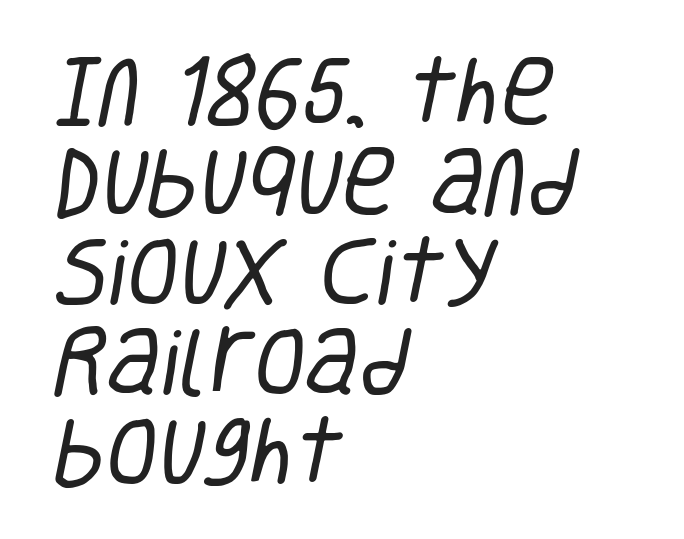
You could call the tracking neutral — neither tight nor loose. Which margin do the lines hug? The left one — the right edge is uneven. This sample has the flowing, uneven cadence of proportional lettering. The passage shown is typeset with a sans-serif family. Honestly, there is no underline to notice here at all. The typesetting does not lean heavy: it is not bold.
